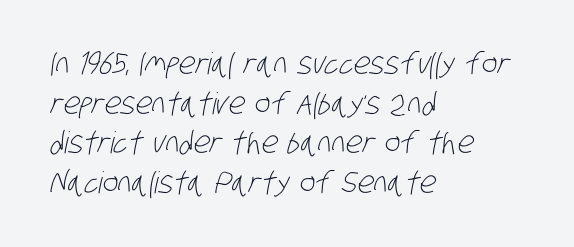
Q: Is the text bold? A: No.
Q: Is the typeface a serif or a sans-serif typeface? A: Sans-serif.
Q: Is the text underlined? A: No.
Q: How is the paragraph aligned? A: Left-aligned.
Q: Is the spacing between letters normal or unusually wide? A: Normal.
Q: Is the spacing between lines tight, normal or loose? A: Normal.
Q: Width (condensed, normal, or wide)? A: Condensed.
Q: Stroke contrast? A: Low.
Q: x-height? A: Large.
Q: Monospaced? A: No.
